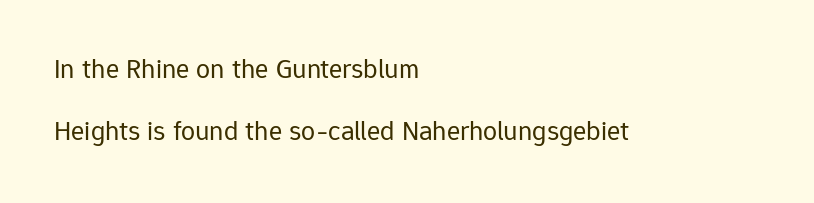
Q: Is the text bold? A: No.
Q: Is the text italic (slanted)? A: No, it is upright.
Q: Is the typeface a serif or a sans-serif typeface? A: Sans-serif.
Q: Is the text underlined? A: No.
Q: How is the paragraph aligned? A: Left-aligned.
Q: Is the spacing between letters normal or unusually wide? A: Normal.
Q: Is the spacing between lines tight, normal or loose? A: Loose.
Q: Width (condensed, normal, or wide)? A: Normal.
Q: Stroke contrast? A: Low.
Q: x-height? A: Medium.
Q: Monospaced? A: No.
